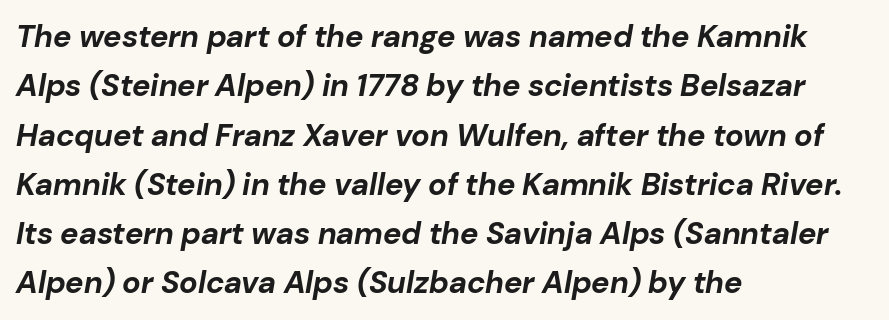
The image shows 31 px bold type, italic (leaning right); set left-aligned, normal line spacing (1.59x), normal letter spacing, not underlined; low stroke contrast and a medium x-height.
